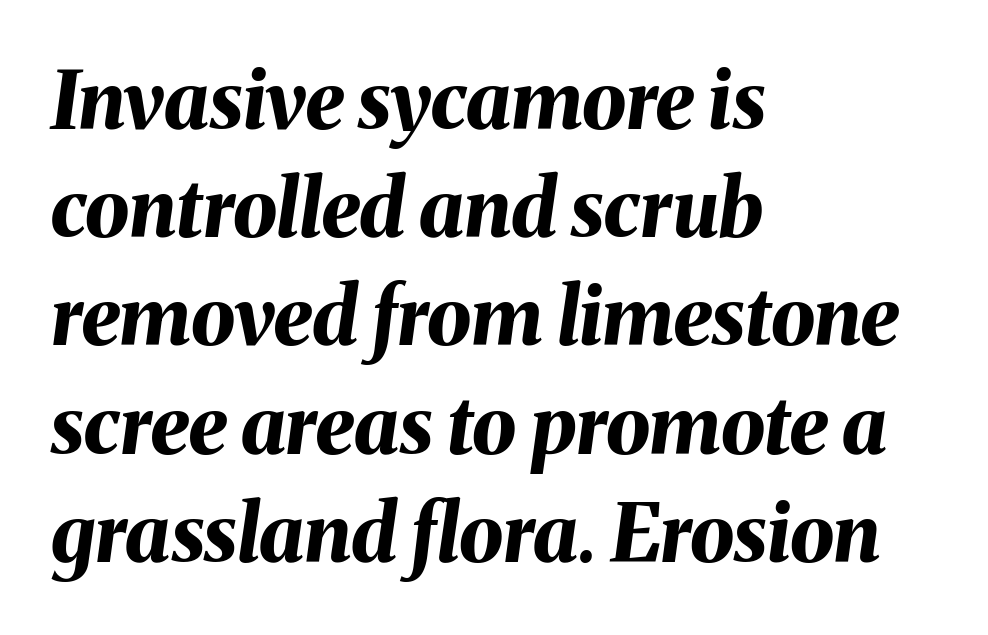
The image shows 79 px bold type, italic (leaning right); set left-aligned, normal line spacing (1.37x), normal letter spacing, not underlined; medium stroke contrast and a medium x-height.
